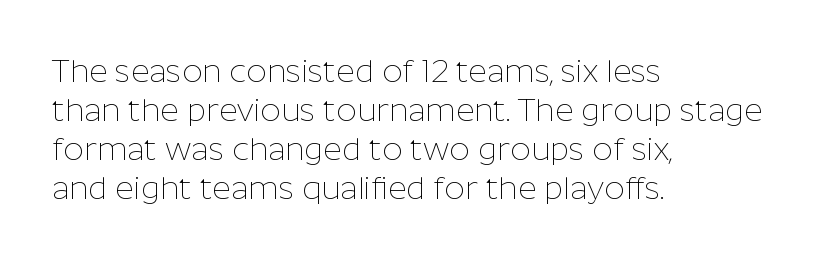
The image shows 32 px thin sans-serif type, upright; set left-aligned, line spacing 1.22x, normal letter spacing, not underlined; low stroke contrast and a medium x-height.
